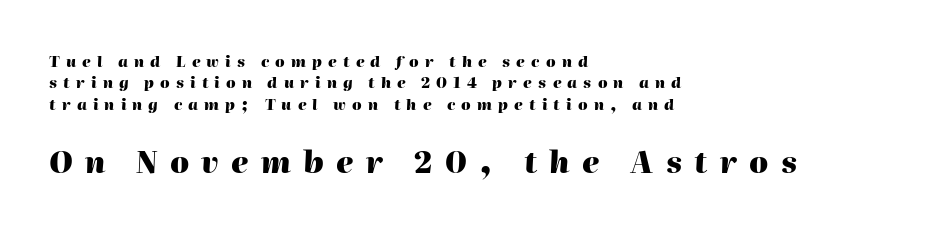
Slanted lettering throughout. Horizontal alignment here is leftward, the default for most running prose. The following chunk of copy outweighs the initial chunk in type size. How heavy is the stroke? Heavy — this is a bold. Here the designer chose a conventional face with non-uniform glyph widths.
